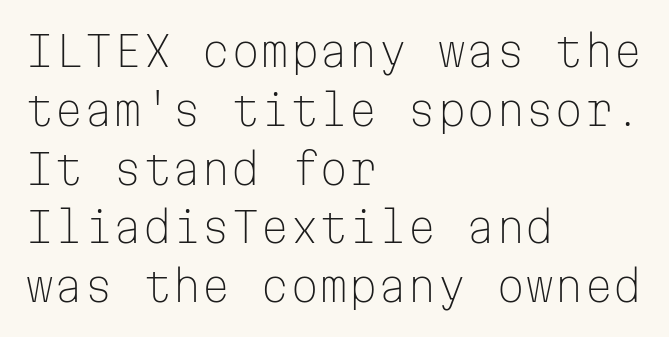
The lettering holds an erect, upright posture throughout. Regarding leading, the lines here are spaced in the standard way. Stems and bowls with no extra thickness — not bold. Descender tails drop into unmarked territory. The rendering uses typewriter-style spacing with identical character cells. This rendering uses left alignment, leaving the right contour irregular.
